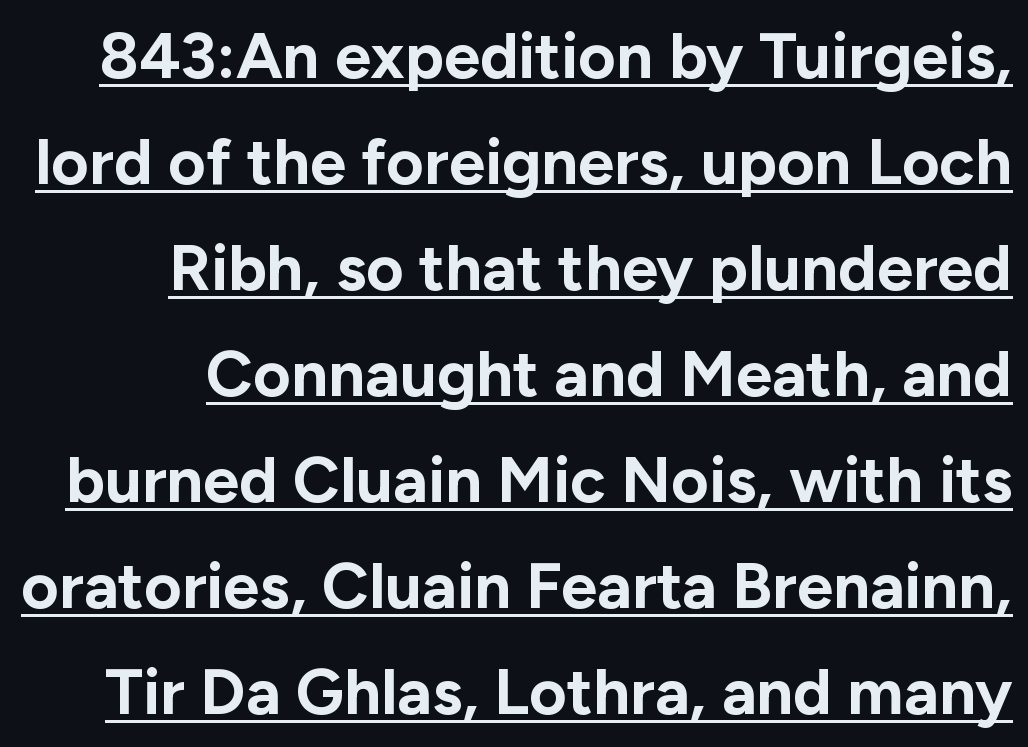
Q: Is the text bold? A: Yes.
Q: Is the text italic (slanted)? A: No, it is upright.
Q: Is the typeface a serif or a sans-serif typeface? A: Sans-serif.
Q: Is the text underlined? A: Yes.
Q: How is the paragraph aligned? A: Right-aligned.
Q: Is the spacing between letters normal or unusually wide? A: Normal.
Q: Is the spacing between lines tight, normal or loose? A: Normal.
Q: Width (condensed, normal, or wide)? A: Normal.
Q: Stroke contrast? A: Low.
Q: x-height? A: Medium.
Q: Monospaced? A: No.
